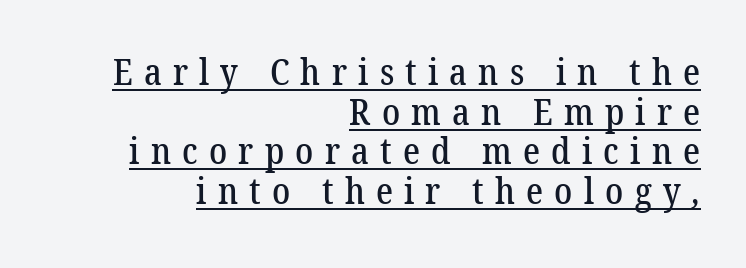
Glance below the letters and you will spot a drawn line. This is serif lettering, the kind often seen in printed books. Where is the straight margin? On the right. Each letter keeps its own natural width here, so spacing adapts to shape. The tracking jumps out immediately: characters are airy and widely separated.
